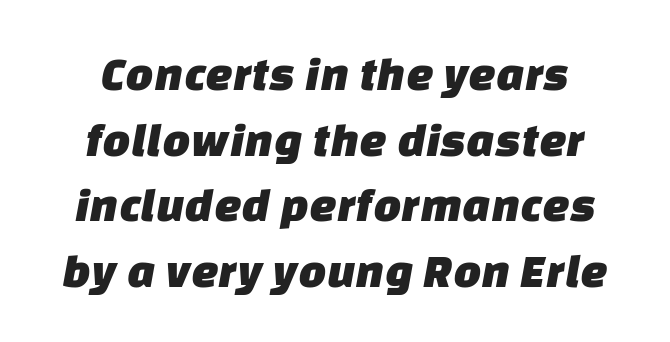
You could not count columns in this text — the font is proportionally spaced. Bare-footed words on every line. In terms of letterspacing, this is plain default setting. Look at the bottom of the vertical strokes: they stop flat, with no serifs. Line spacing here is normal.
